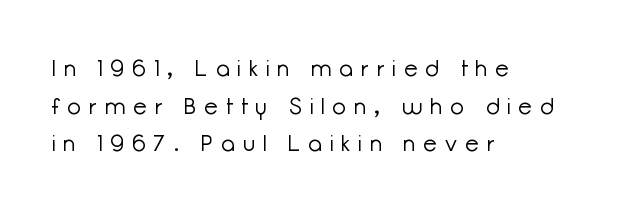
The image shows 22 px text type, upright; set left-aligned, line spacing 1.71x, unusually wide letter spacing (+0.38 em), not underlined.
